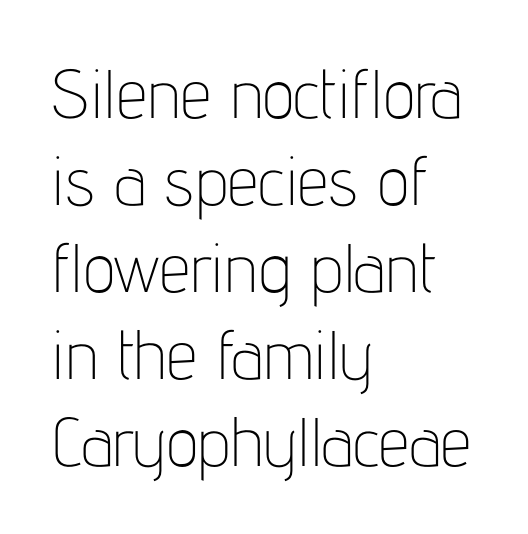
The image shows 69 px thin, condensed sans-serif type, upright; set left-aligned, normal line spacing (1.26x), normal letter spacing, not underlined; low stroke contrast and a medium x-height.
